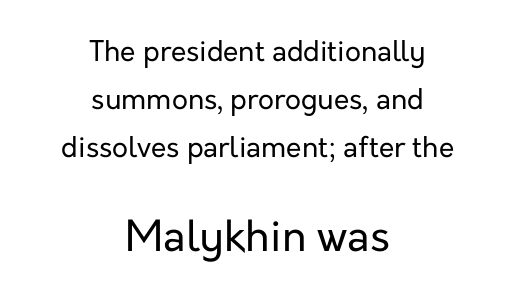
{"serif": "no", "italic": "no", "bold": "no", "weight": "regular", "width": "normal", "stroke_contrast": "low", "x_height": "medium", "monospaced": "no", "underline": "no", "align": "center", "line_spacing_ratio": 1.71, "letter_spacing": "normal", "letter_spacing_em": 0.0, "larger_block": "second", "size_ratio": 1.5, "glyph_px": 42}
